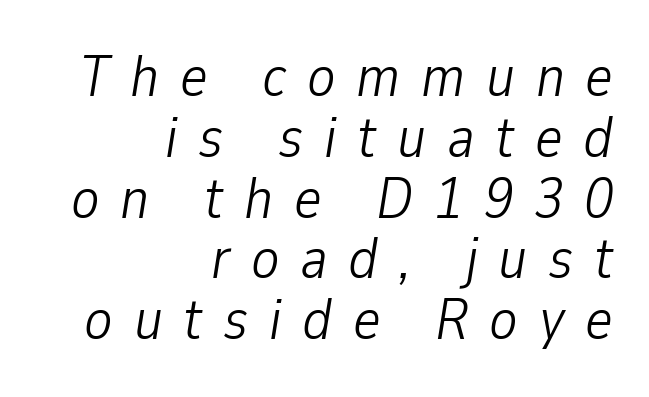
These lines stack with their right ends in a neat column. Descender tails drop into unmarked territory. The letterforms sit at book weight or below. The gaps between neighbouring characters are conspicuously large.
